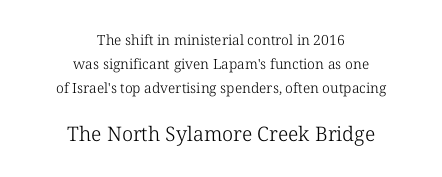
{"italic": "no", "bold": "no", "underline": "no", "align": "center", "line_spacing_ratio": 1.73, "letter_spacing": "normal", "letter_spacing_em": 0.0, "larger_block": "second", "size_ratio": 1.43, "glyph_px": 20}
